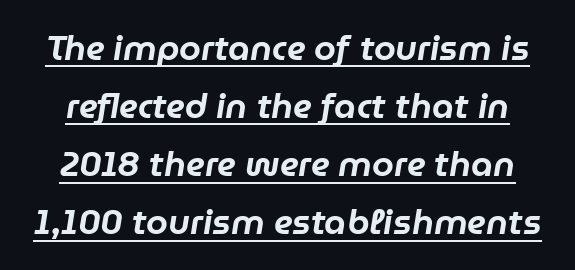
{"italic": "yes", "lean": "right", "slant_degrees": 9, "width": "normal", "stroke_contrast": "low", "x_height": "medium", "monospaced": "no", "underline": "yes", "align": "center", "line_spacing": "normal", "line_spacing_ratio": 1.66, "letter_spacing": "normal", "letter_spacing_em": 0.0, "glyph_px": 35}
